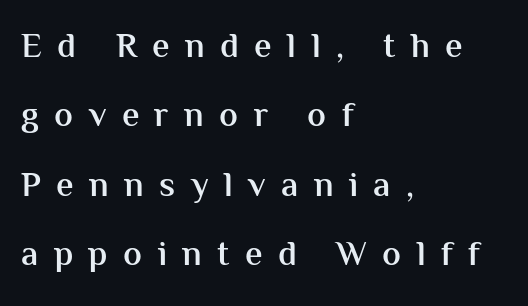
{"serif": "no", "italic": "no", "bold": "semi", "weight": "semibold", "width": "normal", "stroke_contrast": "medium", "x_height": "medium", "monospaced": "no", "underline": "no", "align": "left", "line_spacing": "loose", "line_spacing_ratio": 1.98, "letter_spacing": "wide", "letter_spacing_em": 0.44, "glyph_px": 35}
